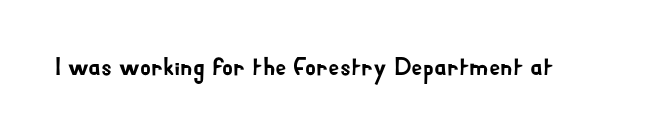
{"italic": "no", "underline": "no", "letter_spacing": "normal", "letter_spacing_em": 0.0, "glyph_px": 25}
